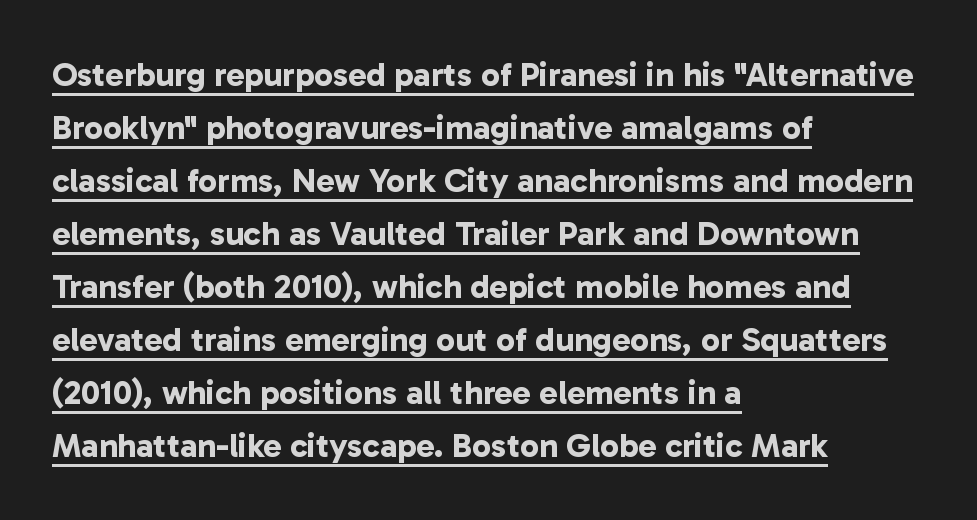
The image shows 34 px bold sans-serif type; set left-aligned, normal line spacing (1.56x), normal letter spacing, underlined; low stroke contrast and a medium x-height.
